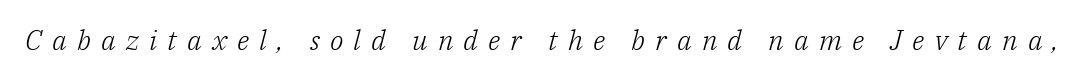
Each letter keeps its own natural width here, so spacing adapts to shape. Decoration check: the copy has no underline. Weight: in the light-to-regular range. These lines have a slow, spaced-out rhythm from letter to letter. I'd call this a serif setting — the letters wear small feet.
